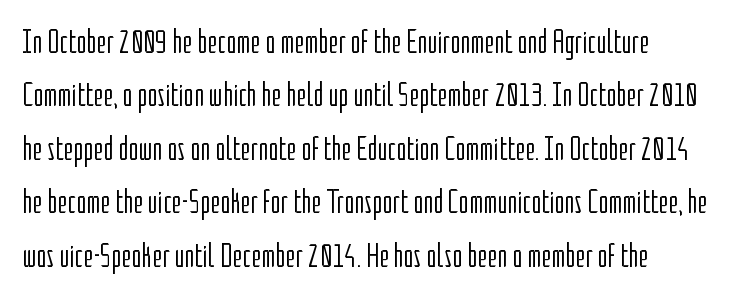
{"serif": "no", "italic": "no", "bold": "no", "weight": "light", "width": "condensed", "stroke_contrast": "low", "x_height": "medium", "monospaced": "no", "underline": "no", "line_spacing": "normal", "line_spacing_ratio": 1.57, "letter_spacing": "normal", "letter_spacing_em": 0.0, "glyph_px": 34}
